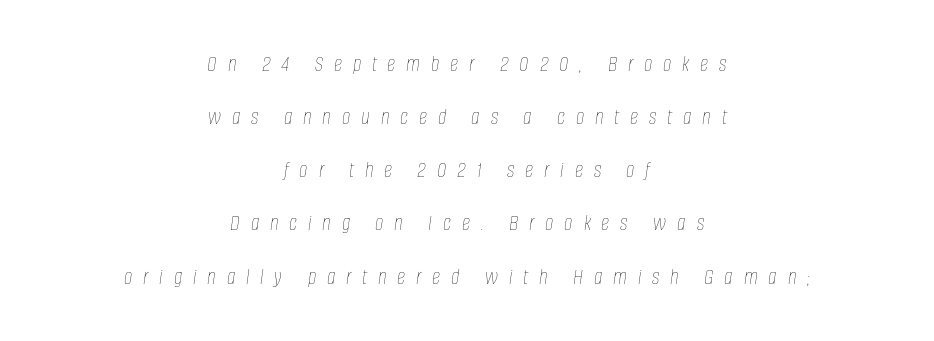
The image shows 23 px text type, italic (leaning right); set centered, loose line spacing (2.31x), unusually wide letter spacing (+0.47 em), not underlined.
